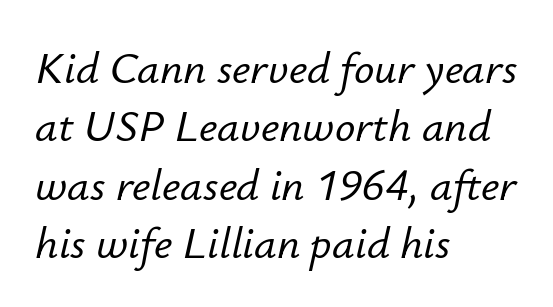
Nobody touched the tracking dial on this one. Summary of vertical rhythm: regular, with standard interline spacing. Quick note: underline off. The face used here has a pronounced slope to its letters. These lines are set flush left with a ragged right edge.
